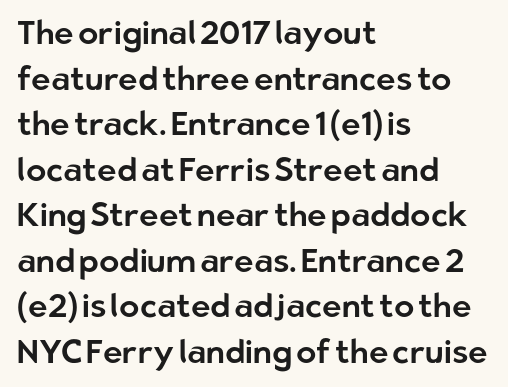
Q: Is the text italic (slanted)? A: No, it is upright.
Q: Is the typeface a serif or a sans-serif typeface? A: Sans-serif.
Q: Is the text underlined? A: No.
Q: How is the paragraph aligned? A: Left-aligned.
Q: Is the spacing between letters normal or unusually wide? A: Normal.
Q: Is the spacing between lines tight, normal or loose? A: Normal.
Q: Width (condensed, normal, or wide)? A: Normal.
Q: Stroke contrast? A: Low.
Q: x-height? A: Medium.
Q: Monospaced? A: No.
